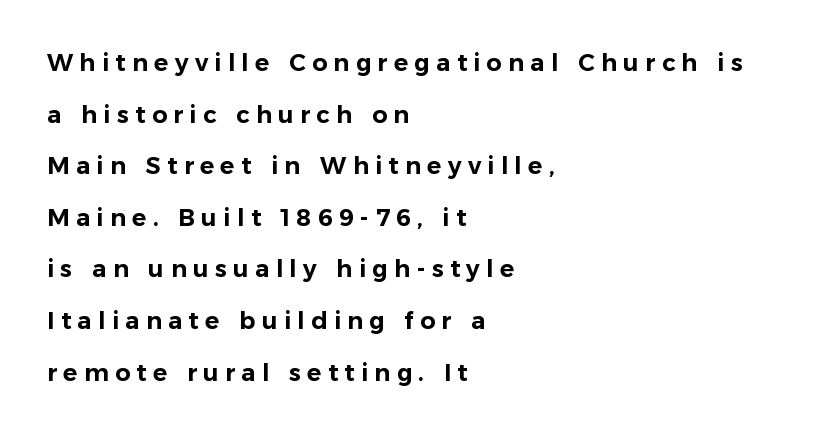
The specimen reads as upright at a glance. The lines are quadded left. Leading: increased. The horizontal fit of the characters is loose and conspicuously gappy.
